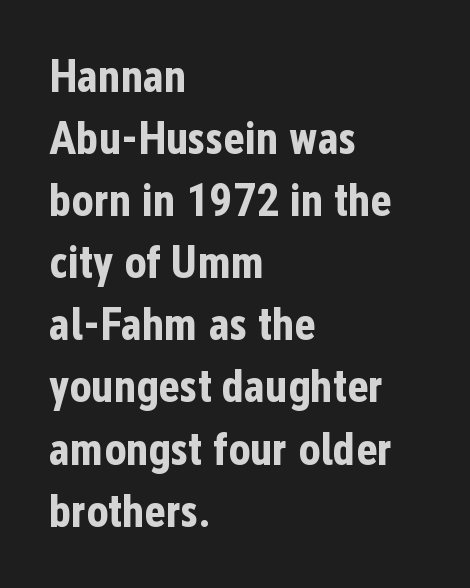
{"serif": "no", "italic": "no", "bold": "yes", "weight": "bold", "width": "condensed", "stroke_contrast": "low", "x_height": "medium", "monospaced": "no", "underline": "no", "align": "left", "line_spacing": "normal", "line_spacing_ratio": 1.35, "letter_spacing": "normal", "letter_spacing_em": 0.0, "glyph_px": 46}
